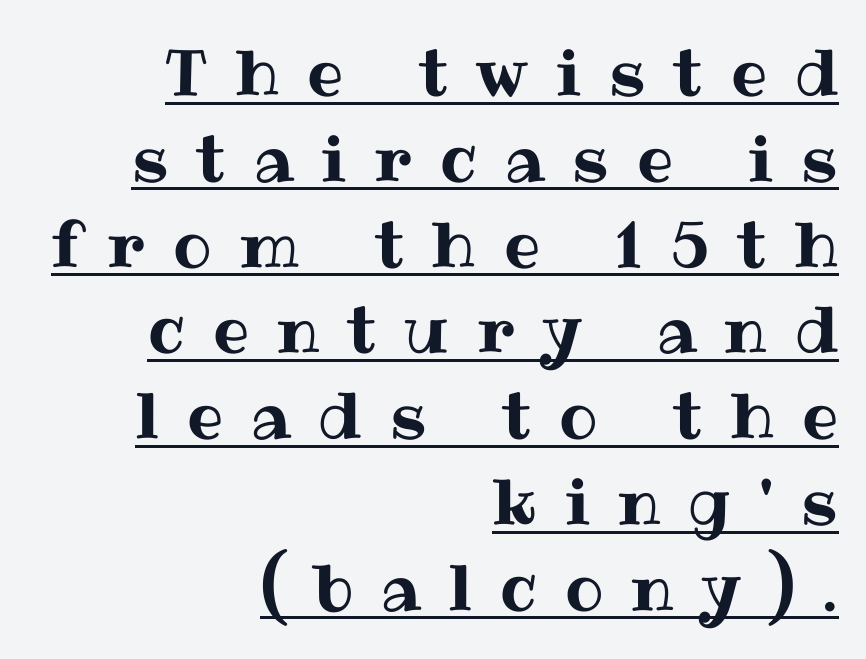
{"italic": "no", "width": "normal", "stroke_contrast": "medium", "x_height": "medium", "monospaced": "no", "underline": "yes", "align": "right", "line_spacing": "normal", "line_spacing_ratio": 1.34, "letter_spacing": "wide", "letter_spacing_em": 0.44, "glyph_px": 64}
